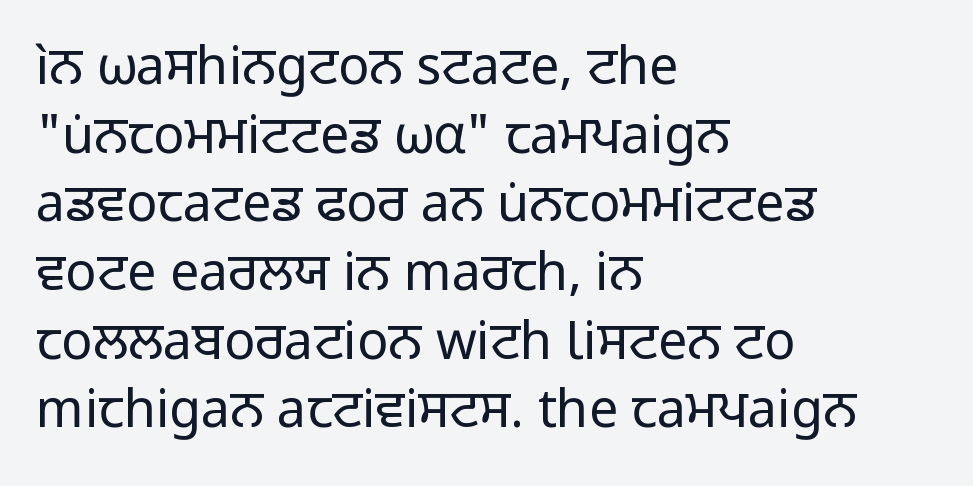
The lettering holds an erect, upright posture throughout. These lines keep a tight, regular rhythm from letter to letter. Lines of text with bare space underneath. Does the copy run flush right? No — it runs flush left. Bold? No — there's no thickening of the strokes. You could not count columns in this text — the font is proportionally spaced.
